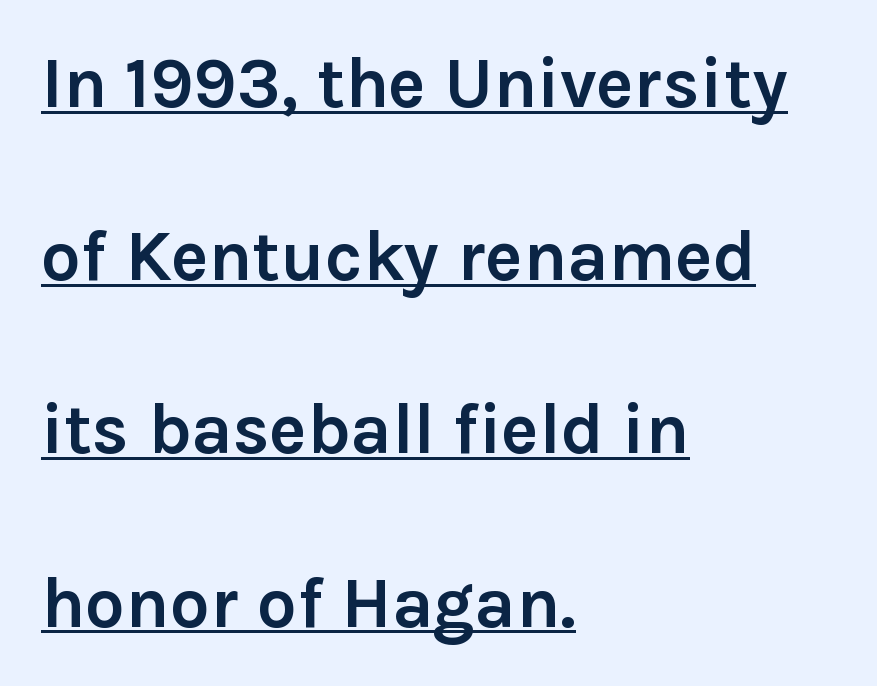
{"serif": "no", "italic": "no", "bold": "yes", "weight": "semibold", "width": "normal", "x_height": "medium", "monospaced": "no", "underline": "yes", "align": "left", "line_spacing": "loose", "line_spacing_ratio": 2.44, "letter_spacing": "normal", "letter_spacing_em": 0.0, "glyph_px": 71}
